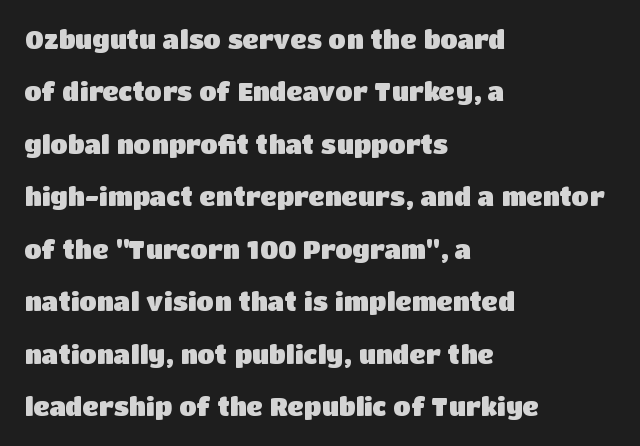
{"italic": "no", "bold": "yes", "underline": "no", "align": "left", "line_spacing": "loose", "line_spacing_ratio": 2.1, "letter_spacing": "normal", "letter_spacing_em": 0.0, "glyph_px": 25}
